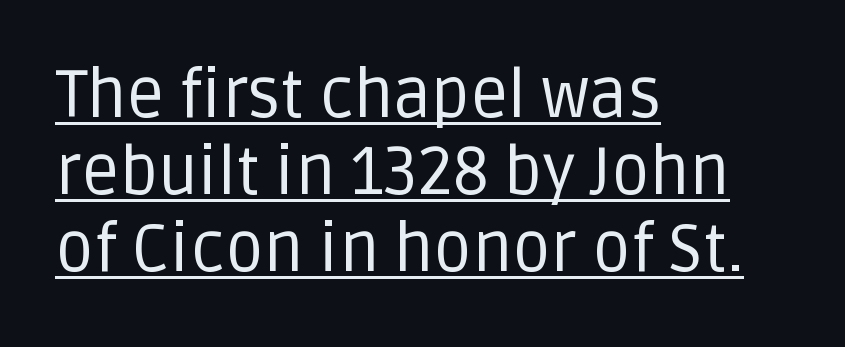
Leading is clearly below the norm, producing a dense column. What kind of face is this? One without serifs — a sans. The glyphs are accompanied by a horizontal stroke just below them. A quiet, ordinary-to-light weight characterises the typeface. Proportional: the letters do not fall into vertical columns. These lines are set flush left with a ragged right edge.
